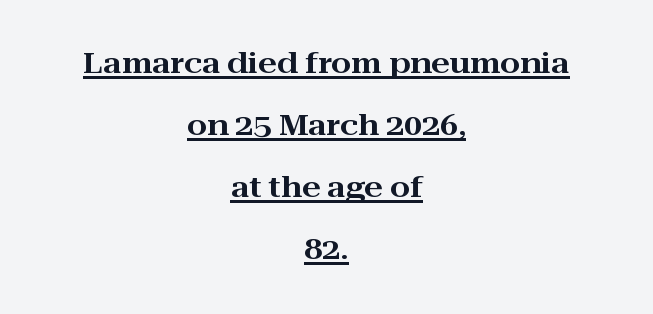
The image shows 29 px wide serif type, upright; set centered, loose line spacing (2.14x), normal letter spacing, underlined; high stroke contrast and a medium x-height.
